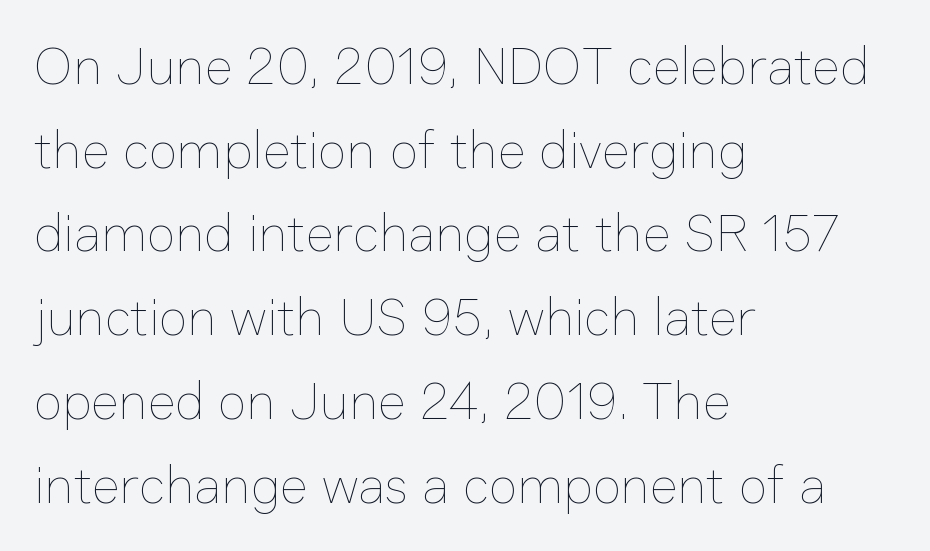
Beneath every word, the page is bare. Proportional: the letters do not fall into vertical columns. Style check: upright. Students, note that the glyphs here touch the page at normal intervals.
